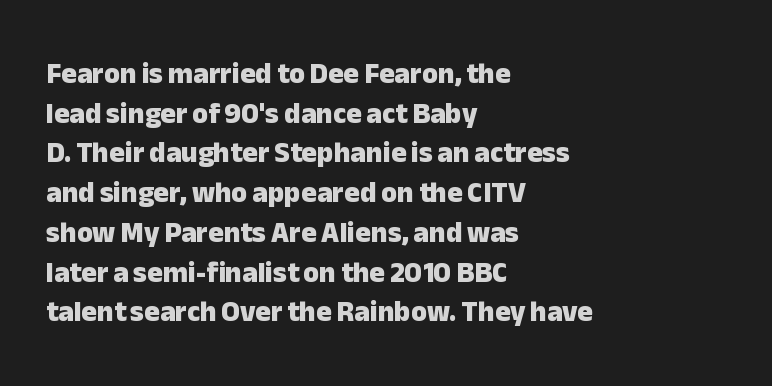
{"serif": "no", "italic": "no", "bold": "yes", "weight": "heavy", "width": "normal", "stroke_contrast": "low", "x_height": "medium", "monospaced": "no", "underline": "no", "align": "left", "line_spacing": "normal", "line_spacing_ratio": 1.37, "letter_spacing": "normal", "letter_spacing_em": 0.0, "glyph_px": 29}
